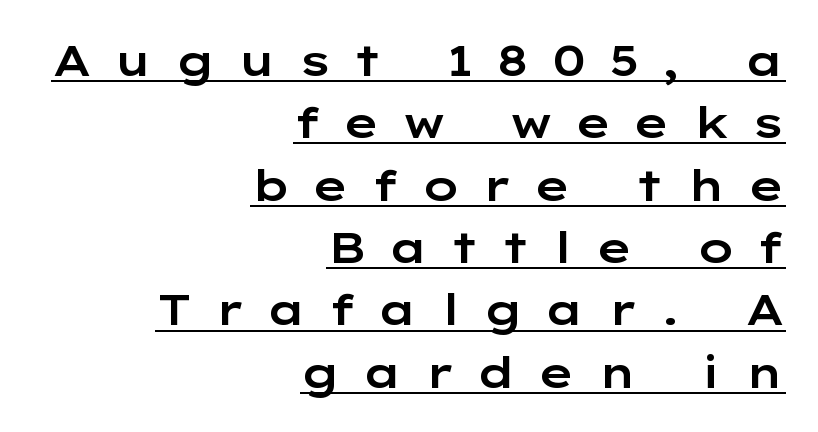
Q: Is the text italic (slanted)? A: No, it is upright.
Q: Is the typeface a serif or a sans-serif typeface? A: Sans-serif.
Q: Is the text underlined? A: Yes.
Q: How is the paragraph aligned? A: Right-aligned.
Q: Is the spacing between letters normal or unusually wide? A: Unusually wide.
Q: Is the spacing between lines tight, normal or loose? A: Normal.
Q: Width (condensed, normal, or wide)? A: Wide.
Q: Stroke contrast? A: Low.
Q: x-height? A: Medium.
Q: Monospaced? A: No.
